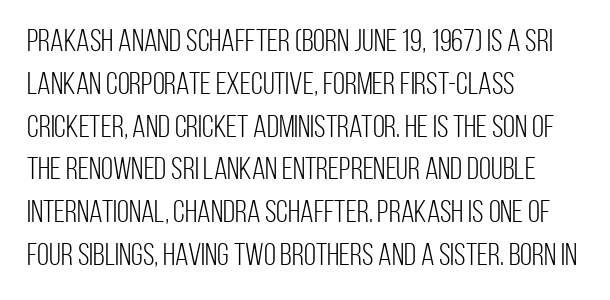
The image shows 31 px light, condensed sans-serif type, upright; set left-aligned, normal line spacing (1.38x), normal letter spacing, not underlined; low stroke contrast and a large x-height.
